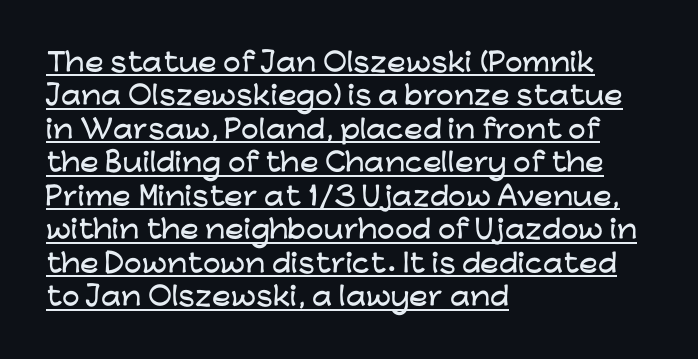
Q: Is the text italic (slanted)? A: No, it is upright.
Q: Is the text underlined? A: Yes.
Q: How is the paragraph aligned? A: Left-aligned.
Q: Is the spacing between letters normal or unusually wide? A: Normal.
Q: Is the spacing between lines tight, normal or loose? A: Normal.
